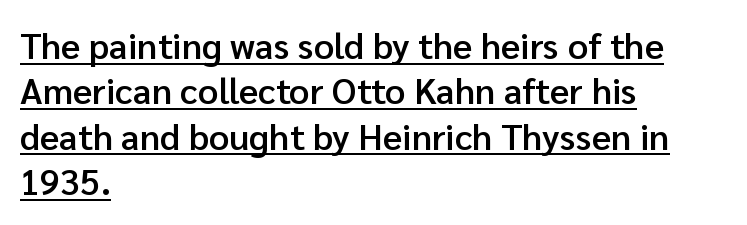
You can see a thin bar hugging the bottom of the glyphs. Upright lettering throughout. Each letter keeps its own natural width here, so spacing adapts to shape. Typesetter's note: demi weight, one step under bold. Students, note that the glyphs here touch the page at normal intervals.
